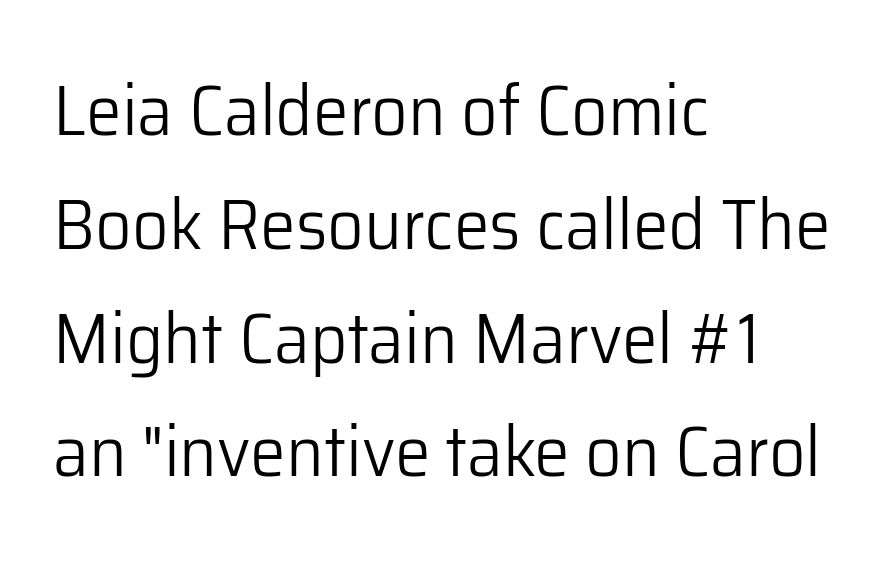
Q: Is the text bold? A: No.
Q: Is the text italic (slanted)? A: No, it is upright.
Q: Is the typeface a serif or a sans-serif typeface? A: Sans-serif.
Q: Is the text underlined? A: No.
Q: How is the paragraph aligned? A: Left-aligned.
Q: Is the spacing between letters normal or unusually wide? A: Normal.
Q: Is the spacing between lines tight, normal or loose? A: Normal.
Q: Width (condensed, normal, or wide)? A: Normal.
Q: Stroke contrast? A: Low.
Q: x-height? A: Medium.
Q: Monospaced? A: No.
